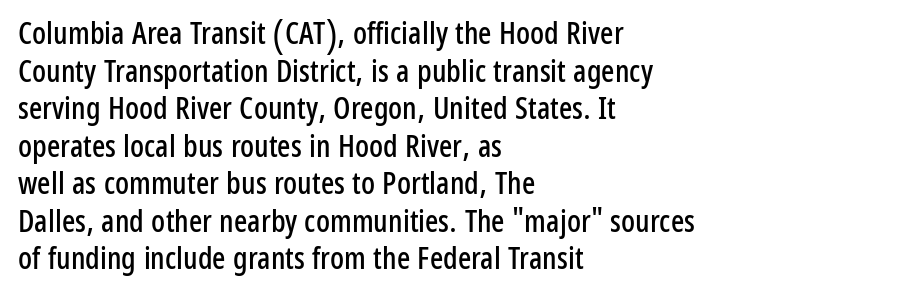
Q: Is the text italic (slanted)? A: No, it is upright.
Q: Is the typeface a serif or a sans-serif typeface? A: Sans-serif.
Q: Is the text underlined? A: No.
Q: How is the paragraph aligned? A: Left-aligned.
Q: Is the spacing between letters normal or unusually wide? A: Normal.
Q: Width (condensed, normal, or wide)? A: Condensed.
Q: Stroke contrast? A: Low.
Q: x-height? A: Medium.
Q: Monospaced? A: No.
